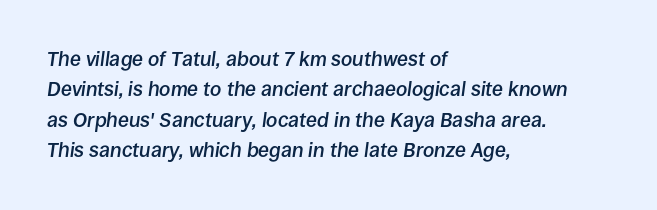
Q: Is the text bold? A: Semi-bold.
Q: Is the text italic (slanted)? A: Yes, it leans right by about 8 degrees.
Q: Is the text underlined? A: No.
Q: How is the paragraph aligned? A: Left-aligned.
Q: Is the spacing between letters normal or unusually wide? A: Normal.
Q: Is the spacing between lines tight, normal or loose? A: Normal.
